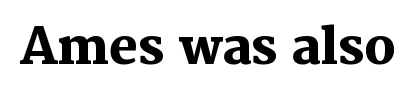
Q: Is the text bold? A: Yes.
Q: Is the text italic (slanted)? A: No, it is upright.
Q: Is the typeface a serif or a sans-serif typeface? A: Serif.
Q: Is the text underlined? A: No.
Q: Is the spacing between letters normal or unusually wide? A: Normal.
Q: Width (condensed, normal, or wide)? A: Normal.
Q: Stroke contrast? A: Medium.
Q: x-height? A: Medium.
Q: Monospaced? A: No.
